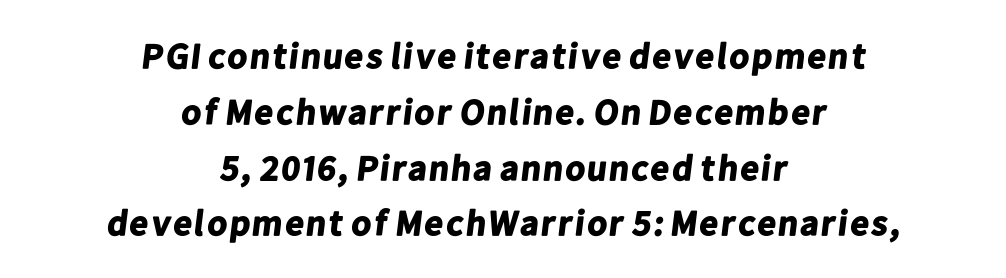
The image shows 36 px bold sans-serif type; set centered, normal line spacing (1.55x), normal letter spacing, not underlined; low stroke contrast and a medium x-height.
